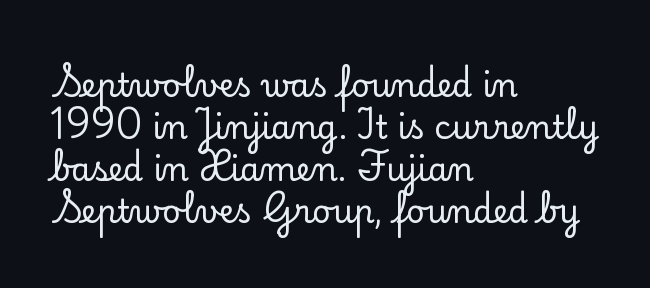
The image shows 32 px serif type, upright; set left-aligned, normal line spacing (1.31x), normal letter spacing, not underlined; low stroke contrast and a small x-height.
